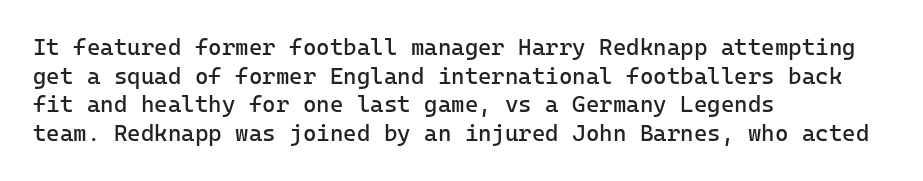
Q: Is the text bold? A: No.
Q: Is the text italic (slanted)? A: No, it is upright.
Q: Is the text underlined? A: No.
Q: How is the paragraph aligned? A: Left-aligned.
Q: Is the spacing between letters normal or unusually wide? A: Normal.
Q: Is the spacing between lines tight, normal or loose? A: Normal.
